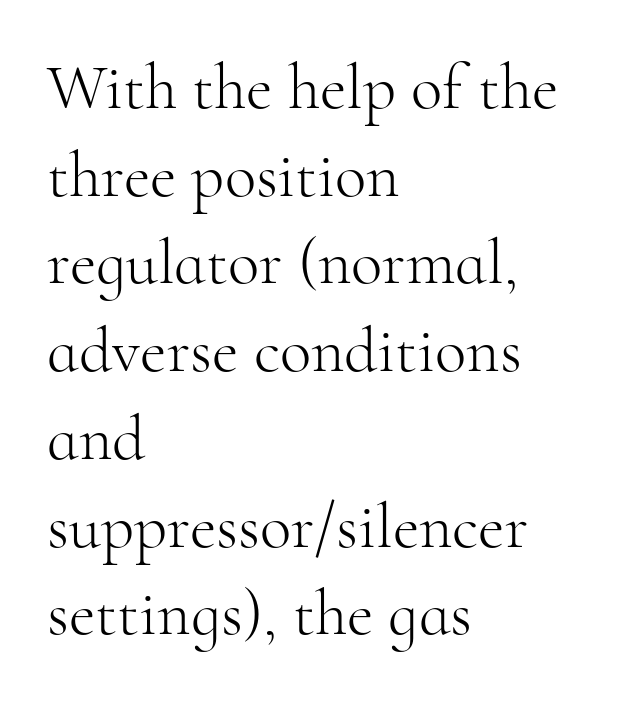
Here the designer chose a conventional face with non-uniform glyph widths. These lines sit exactly where default settings would place them. A roman cut, with each character standing at attention. The ragged edge is on the right, which tells us the setting is flush left.
